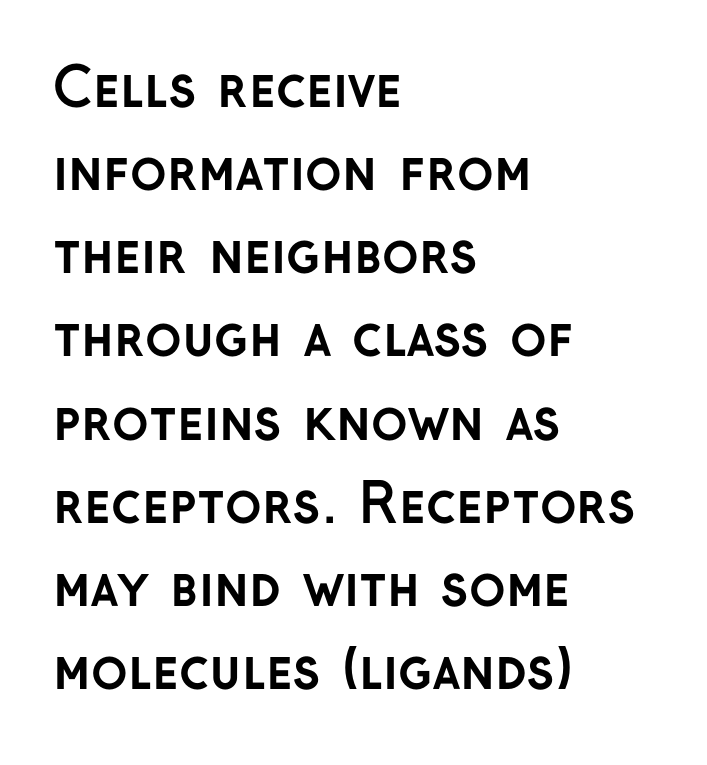
Left-aligned paragraph, ragged on the right. Successive baselines arrive at the customary interval. The font is running at its bold setting. Descender tails drop into unmarked territory. The text was rendered using a sans face with plain stroke endings.
